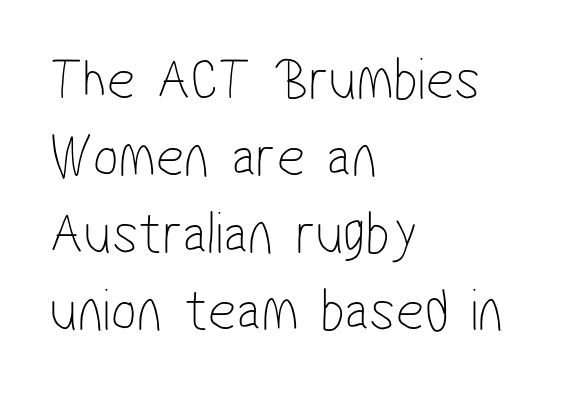
The image shows 61 px thin, condensed sans-serif type; set left-aligned, normal line spacing (1.26x), normal letter spacing, not underlined; low stroke contrast and a medium x-height.
